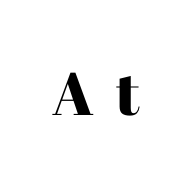
{"serif": "yes", "italic": "no", "width": "normal", "stroke_contrast": "high", "x_height": "medium", "monospaced": "no", "underline": "no", "letter_spacing": "wide", "letter_spacing_em": 0.38, "glyph_px": 60}
